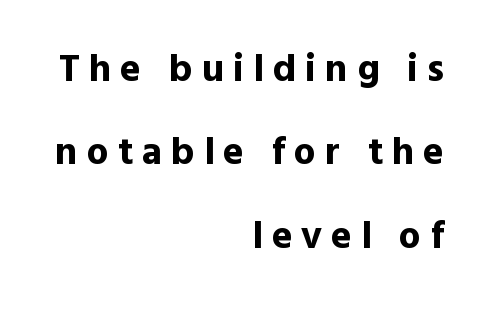
In CSS terms this would be text-align: right. Observe the absence of serifs on each vertical stroke in this sample. Any mark beneath the type? The region is blank. The rendering uses a large line-height, opening up the rows.
